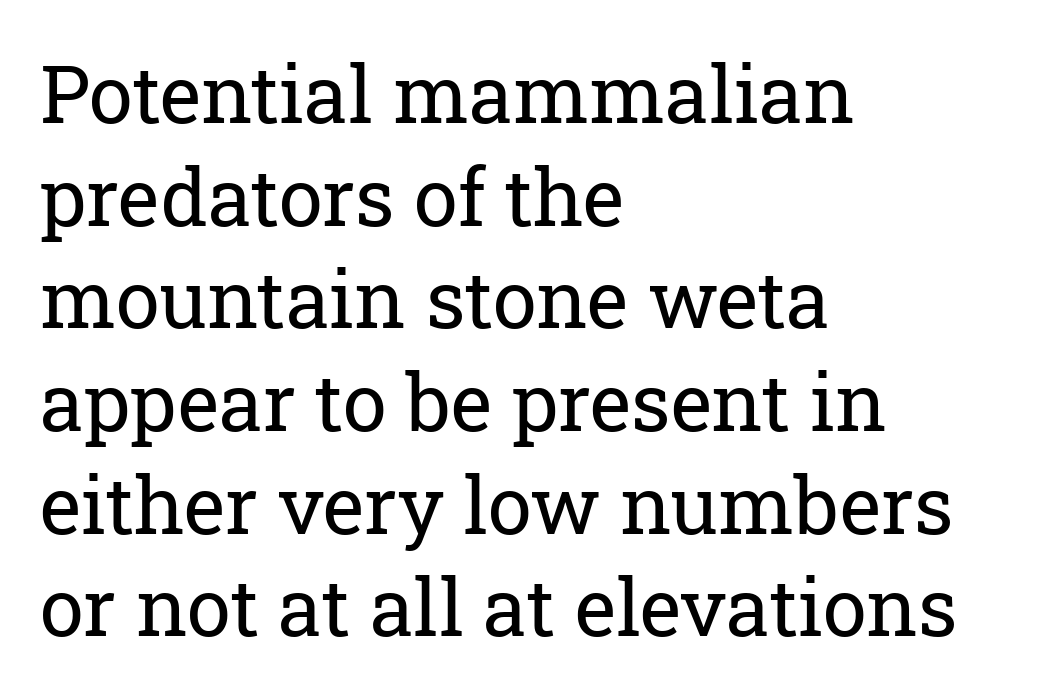
The text was rendered using a seriffed face with decorative stroke endings. Proportional: the letters do not fall into vertical columns. The space directly below the letters is spotless. No chunkiness to these letters — they're not bold. A typesetter would mark this as roman, not italic. All the whitespace from short lines collects on the right.
